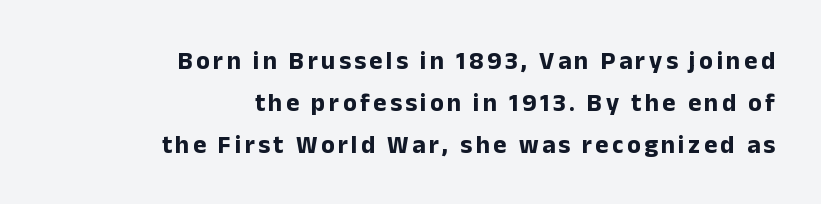
Q: Is the text bold? A: Yes.
Q: Is the text italic (slanted)? A: No, it is upright.
Q: Is the text underlined? A: No.
Q: How is the paragraph aligned? A: Right-aligned.
Q: Is the spacing between lines tight, normal or loose? A: Normal.
